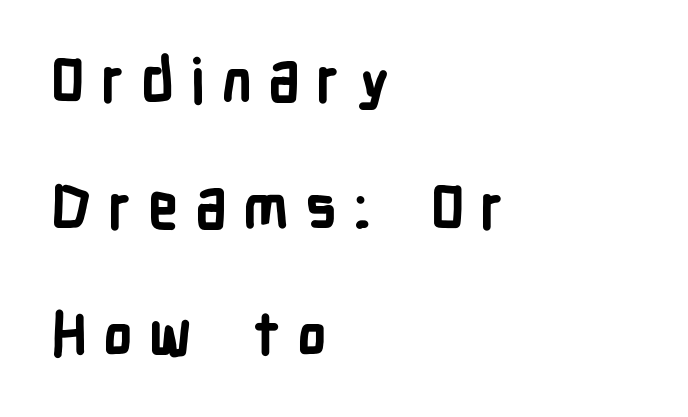
Compared with typical body copy, the letter spacing here is much looser. No feet cap the strokes, marking this as sans-serif type. Alignment: flush left. Is the type bold? Yes — the strokes are clearly thick and heavy.
